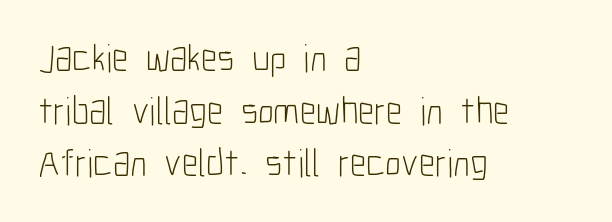
The image shows 39 px light, condensed sans-serif type, upright; set left-aligned, normal line spacing (1.35x), normal letter spacing, not underlined; low stroke contrast and a medium x-height.
